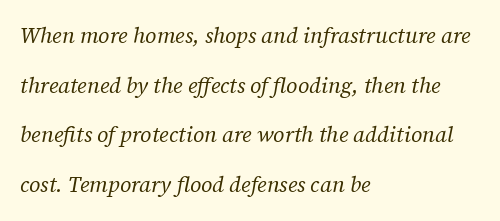
{"italic": "yes", "lean": "right", "slant_degrees": 12, "bold": "no", "underline": "no", "align": "left", "line_spacing": "loose", "line_spacing_ratio": 2.26, "letter_spacing": "normal", "letter_spacing_em": 0.0, "glyph_px": 22}
